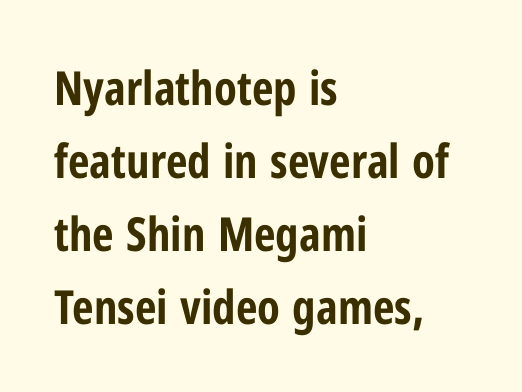
{"serif": "no", "italic": "no", "bold": "yes", "weight": "bold", "width": "condensed", "stroke_contrast": "low", "x_height": "medium", "monospaced": "no", "underline": "no", "align": "left", "line_spacing": "normal", "line_spacing_ratio": 1.55, "letter_spacing": "normal", "letter_spacing_em": 0.0, "glyph_px": 47}
